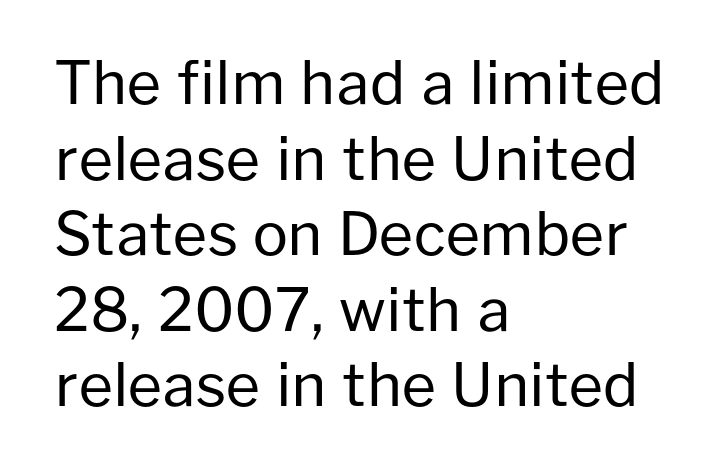
The image shows 59 px regular-weight sans-serif type, upright; set left-aligned, normal line spacing (1.28x), normal letter spacing, not underlined; low stroke contrast and a medium x-height.
